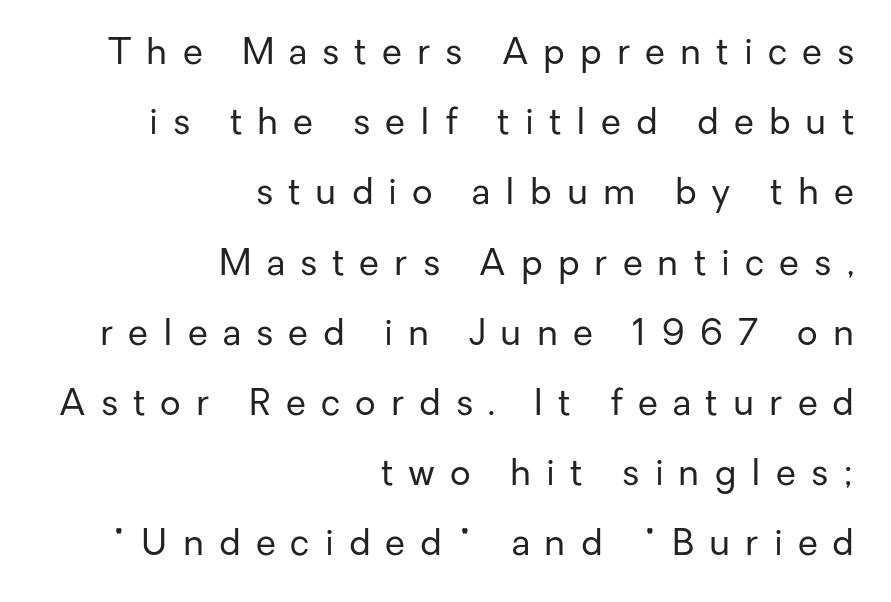
{"serif": "no", "italic": "no", "bold": "no", "weight": "regular", "width": "normal", "stroke_contrast": "low", "x_height": "medium", "monospaced": "no", "underline": "no", "align": "right", "line_spacing": "loose", "line_spacing_ratio": 1.95, "letter_spacing": "wide", "letter_spacing_em": 0.42, "glyph_px": 36}
